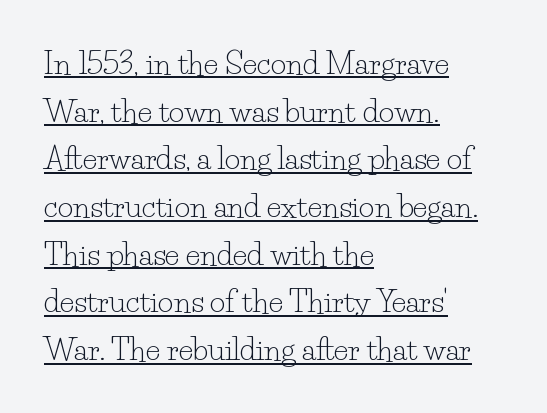
Q: Is the text bold? A: No.
Q: Is the text italic (slanted)? A: No, it is upright.
Q: Is the typeface a serif or a sans-serif typeface? A: Serif.
Q: Is the text underlined? A: Yes.
Q: How is the paragraph aligned? A: Left-aligned.
Q: Is the spacing between letters normal or unusually wide? A: Normal.
Q: Is the spacing between lines tight, normal or loose? A: Normal.
Q: Width (condensed, normal, or wide)? A: Normal.
Q: Stroke contrast? A: Low.
Q: x-height? A: Small.
Q: Monospaced? A: No.
